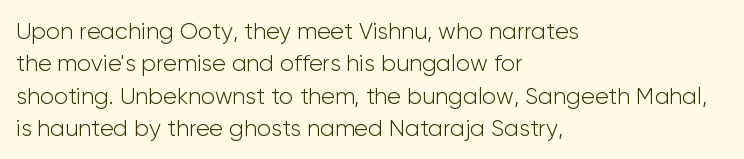
The image shows 23 px text type, upright; set left-aligned, normal line spacing (1.41x), normal letter spacing, not underlined.
